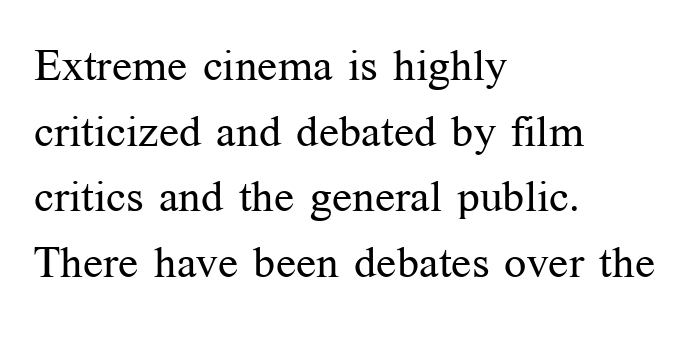
Q: Is the text bold? A: No.
Q: Is the text italic (slanted)? A: No, it is upright.
Q: Is the typeface a serif or a sans-serif typeface? A: Serif.
Q: Is the text underlined? A: No.
Q: How is the paragraph aligned? A: Left-aligned.
Q: Is the spacing between letters normal or unusually wide? A: Normal.
Q: Is the spacing between lines tight, normal or loose? A: Normal.
Q: Width (condensed, normal, or wide)? A: Normal.
Q: Stroke contrast? A: Medium.
Q: x-height? A: Medium.
Q: Monospaced? A: No.
